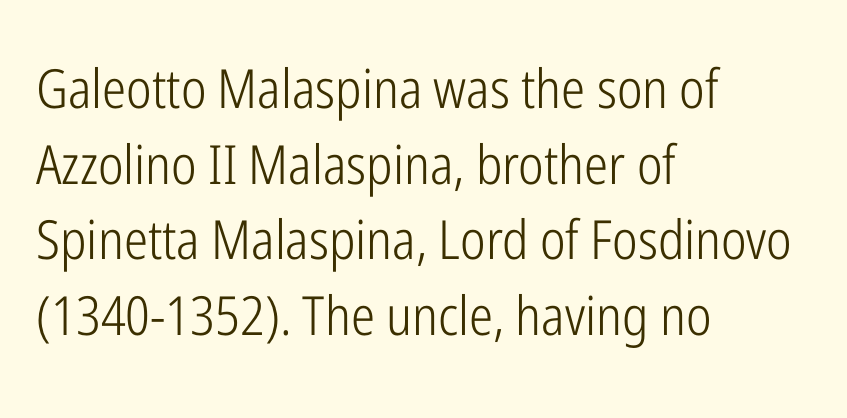
Q: Is the text bold? A: No.
Q: Is the text italic (slanted)? A: No, it is upright.
Q: Is the typeface a serif or a sans-serif typeface? A: Sans-serif.
Q: Is the text underlined? A: No.
Q: How is the paragraph aligned? A: Left-aligned.
Q: Is the spacing between letters normal or unusually wide? A: Normal.
Q: Is the spacing between lines tight, normal or loose? A: Normal.
Q: Width (condensed, normal, or wide)? A: Condensed.
Q: Stroke contrast? A: Low.
Q: x-height? A: Medium.
Q: Monospaced? A: No.
